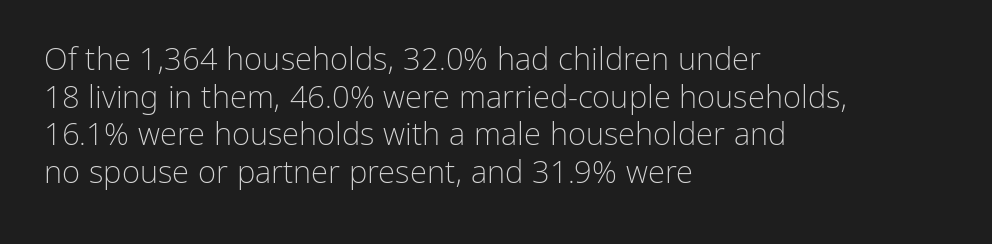
{"serif": "no", "italic": "no", "bold": "no", "weight": "light", "width": "normal", "stroke_contrast": "low", "x_height": "medium", "monospaced": "no", "underline": "no", "align": "left", "line_spacing_ratio": 1.21, "letter_spacing": "normal", "letter_spacing_em": 0.0, "glyph_px": 31}
